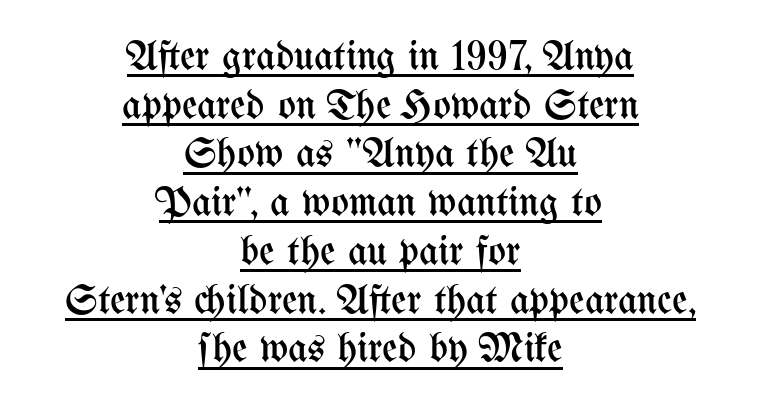
Q: Is the text bold? A: No.
Q: Is the text italic (slanted)? A: No, it is upright.
Q: Is the text underlined? A: Yes.
Q: How is the paragraph aligned? A: Centered.
Q: Is the spacing between letters normal or unusually wide? A: Normal.
Q: Width (condensed, normal, or wide)? A: Condensed.
Q: Stroke contrast? A: Medium.
Q: x-height? A: Medium.
Q: Monospaced? A: No.
